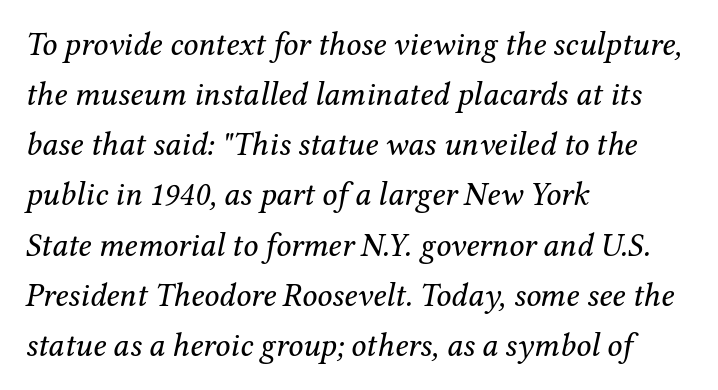
Q: Is the text bold? A: No.
Q: Is the text italic (slanted)? A: Yes, it leans right by about 12 degrees.
Q: Is the typeface a serif or a sans-serif typeface? A: Serif.
Q: Is the text underlined? A: No.
Q: How is the paragraph aligned? A: Left-aligned.
Q: Is the spacing between letters normal or unusually wide? A: Normal.
Q: Is the spacing between lines tight, normal or loose? A: Normal.
Q: Width (condensed, normal, or wide)? A: Normal.
Q: Stroke contrast? A: Medium.
Q: x-height? A: Medium.
Q: Monospaced? A: No.
